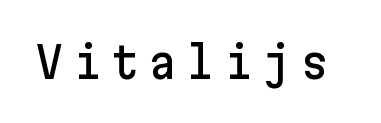
Q: Is the text italic (slanted)? A: No, it is upright.
Q: Is the typeface a serif or a sans-serif typeface? A: Sans-serif.
Q: Is the text underlined? A: No.
Q: Is the spacing between letters normal or unusually wide? A: Unusually wide.
Q: Width (condensed, normal, or wide)? A: Normal.
Q: Stroke contrast? A: Low.
Q: x-height? A: Medium.
